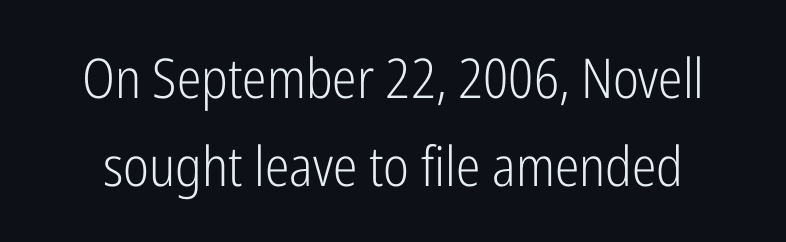
Character widths vary here, with narrow letters taking less room than wide ones. Words float on clear page, feet unadorned. Each new line begins a customary step beneath the previous one. A sans-serif font was chosen for this passage. What stands out about the letter spacing? Nothing — it is the standard amount.
